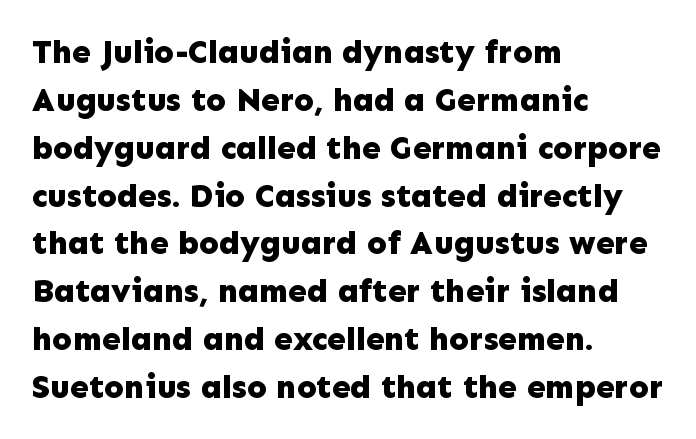
The image shows 33 px bold sans-serif type, upright; set left-aligned, normal line spacing (1.45x), normal letter spacing, not underlined; low stroke contrast and a medium x-height.
